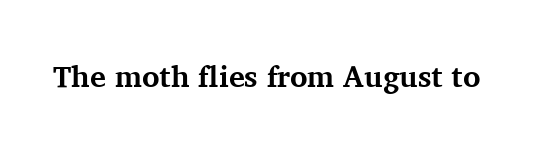
The face used here is seriffed, in the tradition of book romans. Default kerning and tracking; the words read as compact shapes. A typesetter would mark this as roman, not italic. Do the characters align in a grid? No, the font is proportional.
